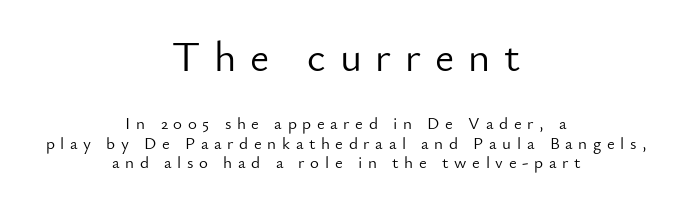
Q: Is the text bold? A: No.
Q: Is the text italic (slanted)? A: No, it is upright.
Q: Is the typeface a serif or a sans-serif typeface? A: Sans-serif.
Q: Is the text underlined? A: No.
Q: How is the paragraph aligned? A: Centered.
Q: Is the spacing between letters normal or unusually wide? A: Unusually wide.
Q: Is the spacing between lines tight, normal or loose? A: Tight.
Q: Which block of text is set in a larger size, the first (top) or the second (bottom)? A: The first (top) one.
Q: Width (condensed, normal, or wide)? A: Normal.
Q: Stroke contrast? A: Low.
Q: x-height? A: Small.
Q: Monospaced? A: No.
